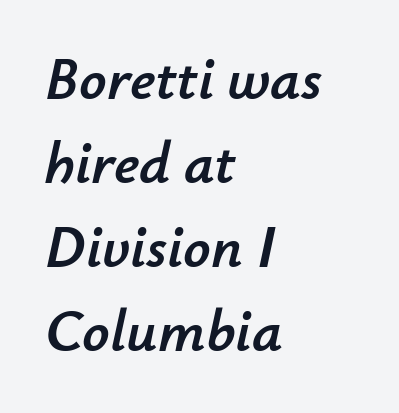
Q: Is the text italic (slanted)? A: Yes, it leans right by about 12 degrees.
Q: Is the text underlined? A: No.
Q: How is the paragraph aligned? A: Left-aligned.
Q: Is the spacing between letters normal or unusually wide? A: Normal.
Q: Is the spacing between lines tight, normal or loose? A: Normal.
Q: Width (condensed, normal, or wide)? A: Normal.
Q: Stroke contrast? A: Low.
Q: x-height? A: Small.
Q: Monospaced? A: No.
